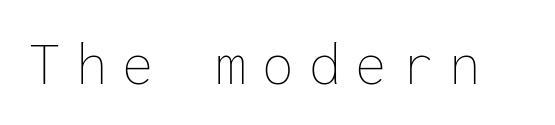
{"italic": "no", "bold": "no", "weight": "thin", "width": "normal", "stroke_contrast": "low", "x_height": "medium", "monospaced": "yes", "underline": "no", "letter_spacing": "wide", "letter_spacing_em": 0.24, "glyph_px": 63}
